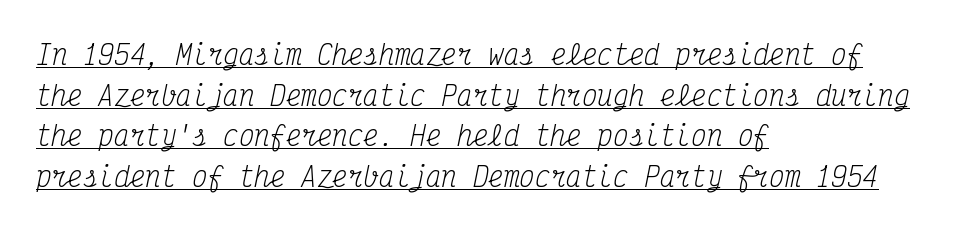
A classic flush-left, rag-right setting is used for this passage. A typesetter would call this zero additional tracking. These lines sit exactly where default settings would place them. On a weight scale, this lands at 450 or below. Like a heading marked for emphasis, these lines bear an underscore.
